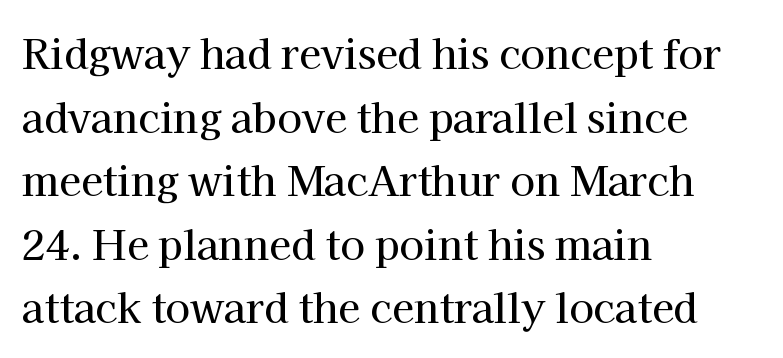
Q: Is the text italic (slanted)? A: No, it is upright.
Q: Is the typeface a serif or a sans-serif typeface? A: Serif.
Q: Is the text underlined? A: No.
Q: How is the paragraph aligned? A: Left-aligned.
Q: Is the spacing between letters normal or unusually wide? A: Normal.
Q: Is the spacing between lines tight, normal or loose? A: Normal.
Q: Width (condensed, normal, or wide)? A: Normal.
Q: Stroke contrast? A: High.
Q: x-height? A: Medium.
Q: Monospaced? A: No.
